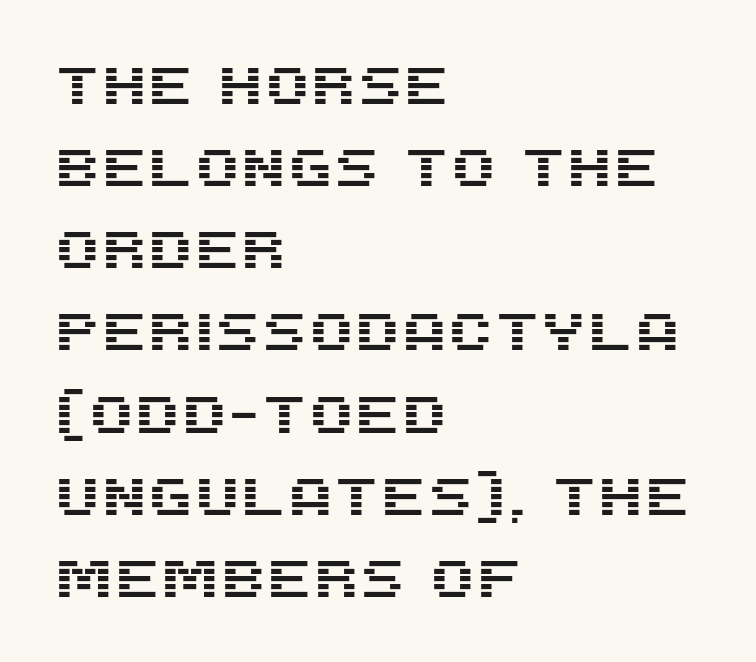
Q: Is the text italic (slanted)? A: No, it is upright.
Q: Is the typeface a serif or a sans-serif typeface? A: Sans-serif.
Q: Is the text underlined? A: No.
Q: How is the paragraph aligned? A: Left-aligned.
Q: Is the spacing between letters normal or unusually wide? A: Normal.
Q: Is the spacing between lines tight, normal or loose? A: Normal.
Q: Width (condensed, normal, or wide)? A: Normal.
Q: Stroke contrast? A: Medium.
Q: x-height? A: Large.
Q: Monospaced? A: No.
